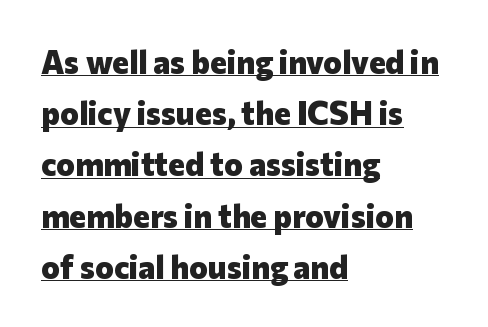
Q: Is the text bold? A: Yes.
Q: Is the text italic (slanted)? A: No, it is upright.
Q: Is the typeface a serif or a sans-serif typeface? A: Sans-serif.
Q: Is the text underlined? A: Yes.
Q: How is the paragraph aligned? A: Left-aligned.
Q: Is the spacing between letters normal or unusually wide? A: Normal.
Q: Is the spacing between lines tight, normal or loose? A: Normal.
Q: Width (condensed, normal, or wide)? A: Normal.
Q: Stroke contrast? A: Low.
Q: x-height? A: Medium.
Q: Monospaced? A: No.
